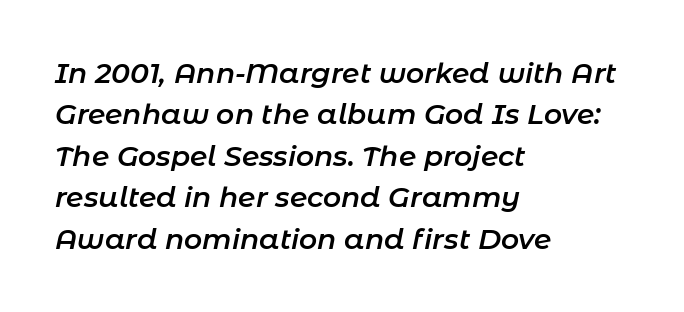
The passage shown is typed in a proportional face where columns would drift. No extra tracking has been applied to these lines. Compared with an ordinary text face, these strokes are moderately heavier — a semibold. Clear beneath every line of the passage. Students, observe: this is what conventionally led text looks like.
